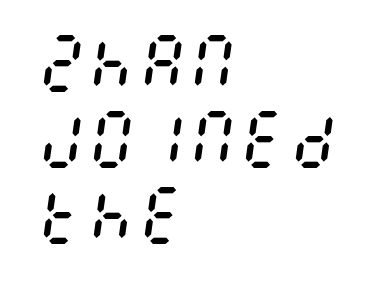
The typesetter chose a ragged-right arrangement here. Check the space under the baseline: it is left empty. Is the stroke heavy? The answer is a plain regular-or-lighter. When letters slant like this, we call the style italic. The letters sit at their default tracking, neither squeezed nor spread.
